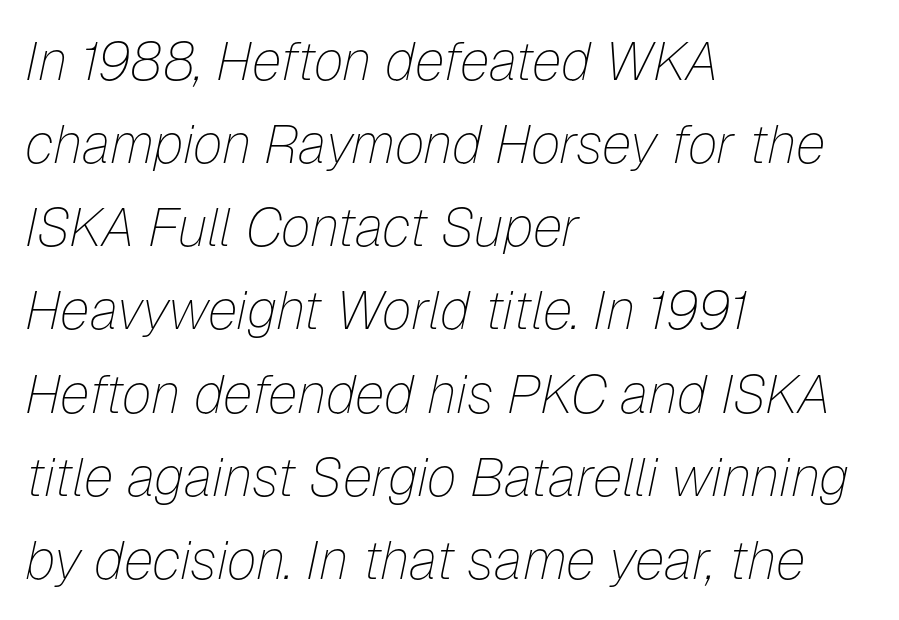
{"italic": "yes", "lean": "right", "slant_degrees": 12, "bold": "no", "weight": "thin", "width": "normal", "stroke_contrast": "low", "x_height": "medium", "monospaced": "no", "underline": "no", "align": "left", "line_spacing": "normal", "line_spacing_ratio": 1.54, "letter_spacing": "normal", "letter_spacing_em": 0.0, "glyph_px": 54}
